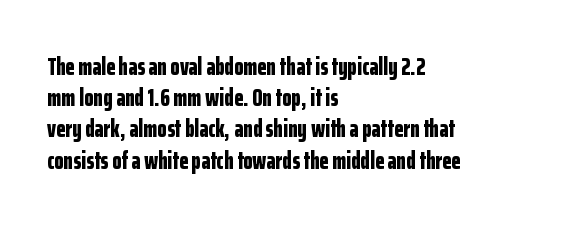
Q: Is the text bold? A: Yes.
Q: Is the text italic (slanted)? A: No, it is upright.
Q: Is the text underlined? A: No.
Q: How is the paragraph aligned? A: Left-aligned.
Q: Is the spacing between letters normal or unusually wide? A: Normal.
Q: Is the spacing between lines tight, normal or loose? A: Normal.
